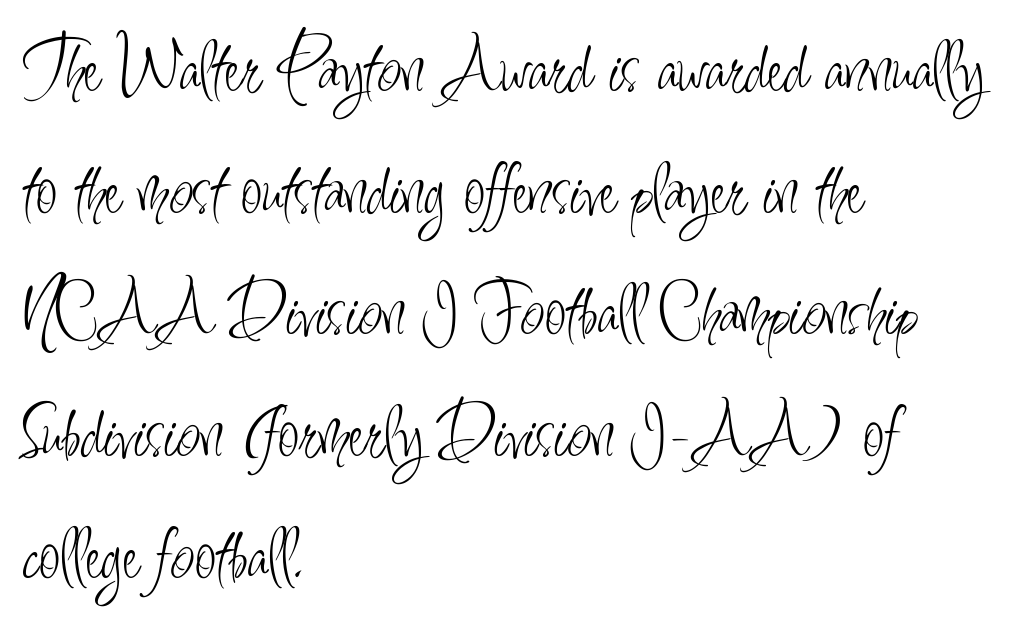
Q: Is the text bold? A: No.
Q: Is the typeface a serif or a sans-serif typeface? A: Sans-serif.
Q: Is the text underlined? A: No.
Q: How is the paragraph aligned? A: Left-aligned.
Q: Is the spacing between letters normal or unusually wide? A: Normal.
Q: Is the spacing between lines tight, normal or loose? A: Normal.
Q: Width (condensed, normal, or wide)? A: Condensed.
Q: Stroke contrast? A: Low.
Q: x-height? A: Small.
Q: Monospaced? A: No.
